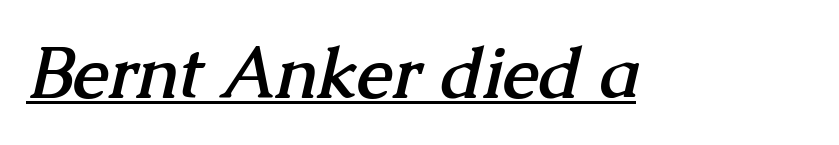
Q: Is the text bold? A: Yes.
Q: Is the typeface a serif or a sans-serif typeface? A: Serif.
Q: Is the text underlined? A: Yes.
Q: Is the spacing between letters normal or unusually wide? A: Normal.
Q: Width (condensed, normal, or wide)? A: Normal.
Q: Stroke contrast? A: Medium.
Q: x-height? A: Medium.
Q: Monospaced? A: No.
